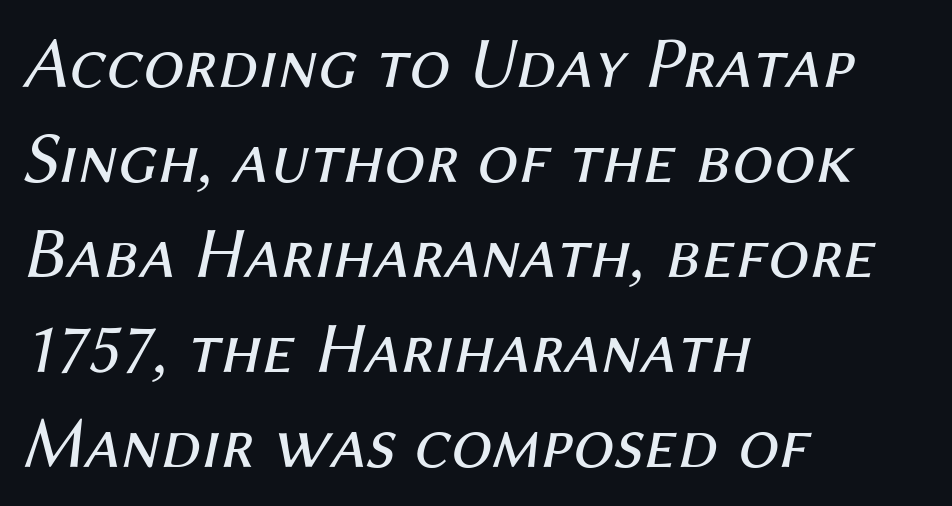
Q: Is the text bold? A: No.
Q: Is the text italic (slanted)? A: Yes, it leans right by about 12 degrees.
Q: Is the text underlined? A: No.
Q: How is the paragraph aligned? A: Left-aligned.
Q: Is the spacing between letters normal or unusually wide? A: Normal.
Q: Is the spacing between lines tight, normal or loose? A: Normal.
Q: Width (condensed, normal, or wide)? A: Normal.
Q: Stroke contrast? A: Medium.
Q: x-height? A: Medium.
Q: Monospaced? A: No.
